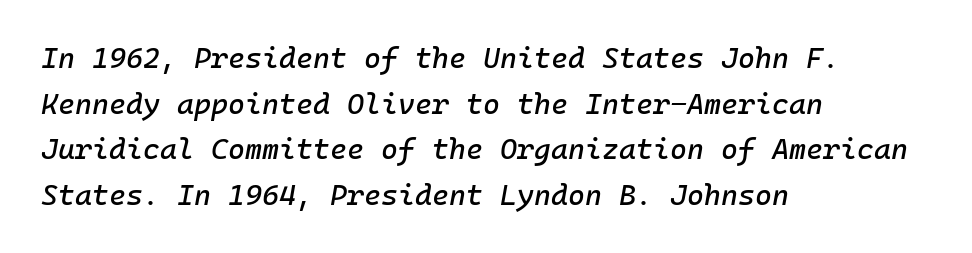
The image shows 29 px text type, italic (leaning right); set left-aligned, normal line spacing (1.57x), normal letter spacing, not underlined; low stroke contrast and a medium x-height.
